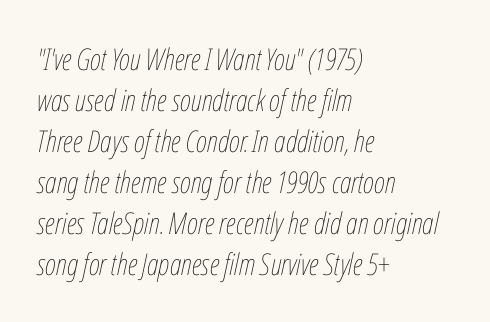
{"italic": "yes", "lean": "right", "slant_degrees": 12, "bold": "no", "weight": "thin", "width": "condensed", "stroke_contrast": "low", "x_height": "medium", "monospaced": "no", "underline": "no", "align": "left", "line_spacing": "normal", "line_spacing_ratio": 1.37, "letter_spacing": "normal", "letter_spacing_em": 0.0, "glyph_px": 30}
